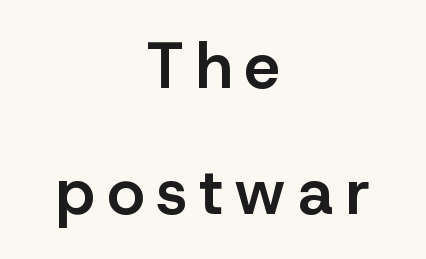
{"serif": "no", "italic": "no", "bold": "semi", "weight": "semibold", "width": "normal", "stroke_contrast": "low", "x_height": "medium", "monospaced": "no", "underline": "no", "align": "center", "line_spacing": "loose", "line_spacing_ratio": 1.97, "glyph_px": 64}
